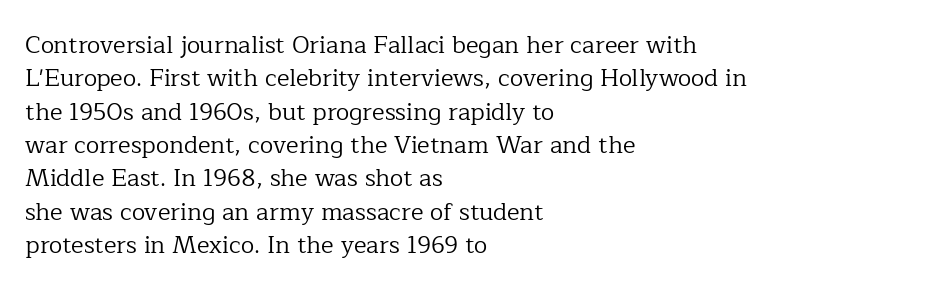
The image shows 24 px text type, upright; set left-aligned, normal line spacing (1.39x), normal letter spacing, not underlined.
